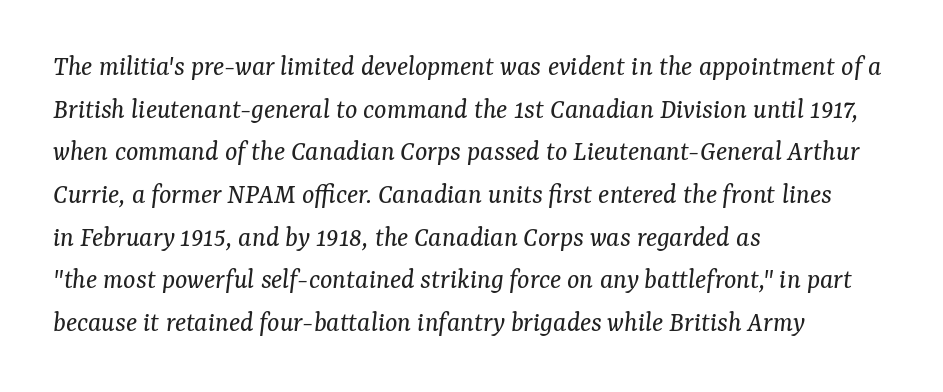
{"serif": "yes", "italic": "yes", "lean": "right", "slant_degrees": 7, "bold": "no", "weight": "regular", "width": "normal", "stroke_contrast": "medium", "x_height": "medium", "monospaced": "no", "underline": "no", "align": "left", "line_spacing": "normal", "line_spacing_ratio": 1.47, "letter_spacing": "normal", "letter_spacing_em": 0.0, "glyph_px": 29}
